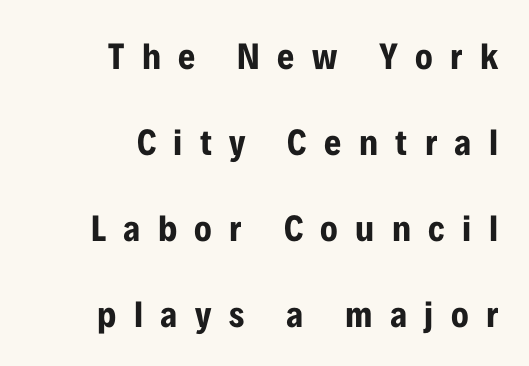
Q: Is the text bold? A: Yes.
Q: Is the text italic (slanted)? A: No, it is upright.
Q: Is the typeface a serif or a sans-serif typeface? A: Sans-serif.
Q: Is the text underlined? A: No.
Q: How is the paragraph aligned? A: Right-aligned.
Q: Is the spacing between letters normal or unusually wide? A: Unusually wide.
Q: Is the spacing between lines tight, normal or loose? A: Loose.
Q: Width (condensed, normal, or wide)? A: Condensed.
Q: Stroke contrast? A: Low.
Q: x-height? A: Medium.
Q: Monospaced? A: No.
